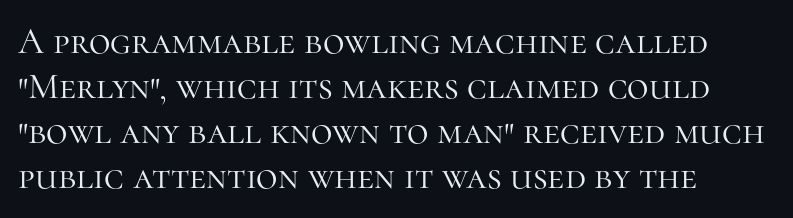
Small tapered or slab feet sit at the stroke ends, so this counts as serif. Here the designer chose a conventional face with non-uniform glyph widths. Reading down the block, your eye returns to a fixed left position each line. Descender tails drop into unmarked territory. Tall strokes in this sample are plumb rather than angled.
